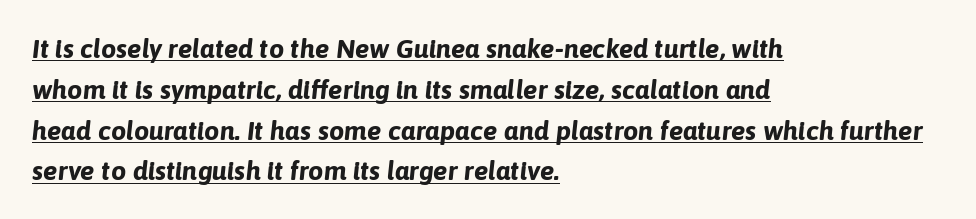
Teacher's note: observe the even left margin — that is flush-left alignment. These lines keep a tight, regular rhythm from letter to letter. Emphasis-style slanted type is in use. Compared with undecorated copy, this sample adds a rule below the words. The sample has been set heavy, in full bold. Vertically, the passage feels balanced, rows spaced as you'd expect.
